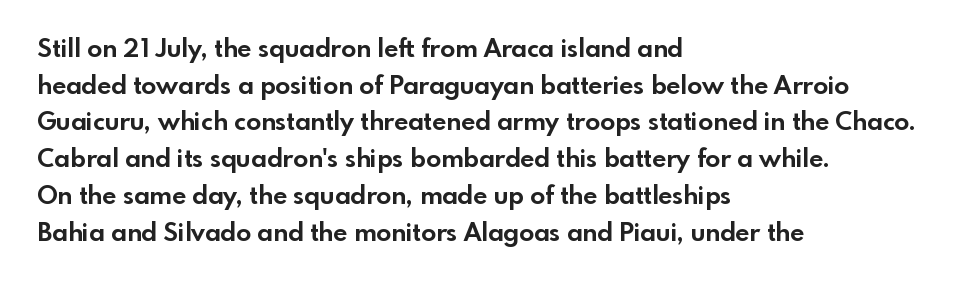
The image shows 25 px bold type, upright; set left-aligned, normal line spacing (1.47x), normal letter spacing, not underlined.
